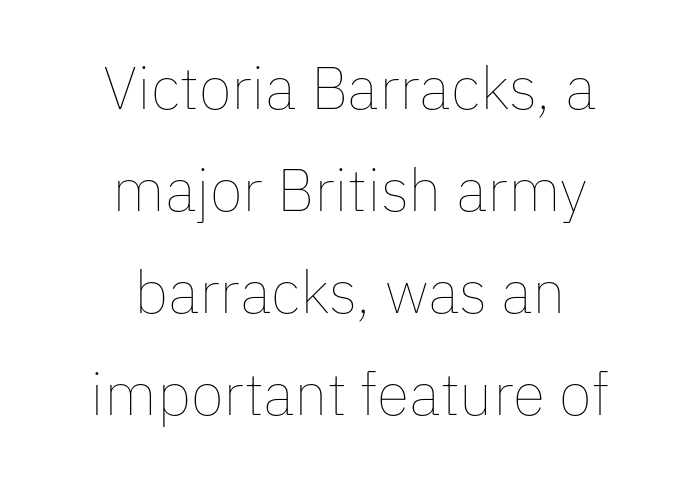
This reads as an unemphasized weight, regular at the heaviest. Is the letter spacing exaggerated? No — it looks like the ordinary default. A clean baseline with only descenders dipping below it. The rendering uses natural spacing where letterforms have individual widths. Do the letters lean? They stand straight.
